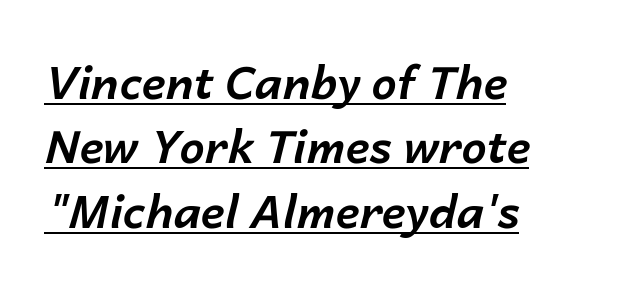
A typesetter would call this leading conventional body-copy spacing. The gaps between neighbouring characters are ordinary and unremarkable. This sample uses an oblique cut, with every glyph tilted off the vertical. Each line starts at the same left margin while the right side varies. Students, this is bold: see how much ink each stroke carries.
